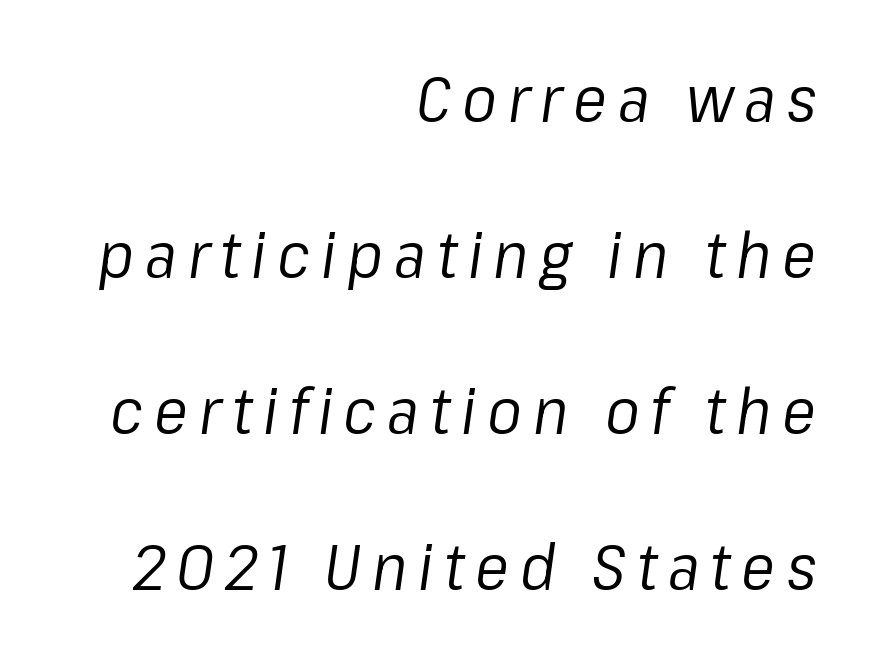
Q: Is the text bold? A: No.
Q: Is the text italic (slanted)? A: Yes, it leans right by about 8 degrees.
Q: Is the text underlined? A: No.
Q: How is the paragraph aligned? A: Right-aligned.
Q: Is the spacing between lines tight, normal or loose? A: Loose.
Q: Width (condensed, normal, or wide)? A: Normal.
Q: Stroke contrast? A: Low.
Q: x-height? A: Medium.
Q: Monospaced? A: No.
